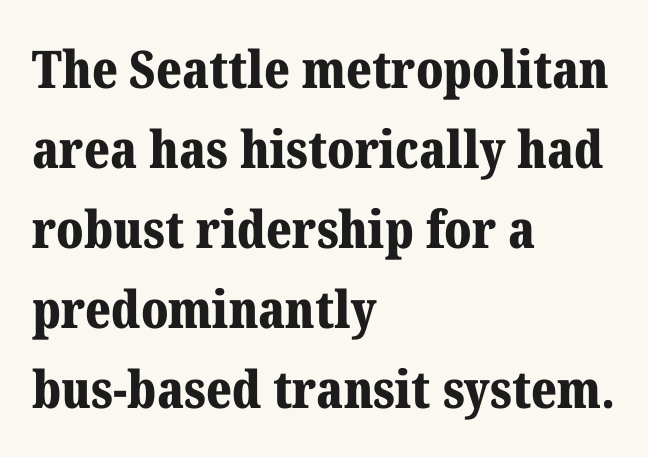
Q: Is the text bold? A: Yes.
Q: Is the text italic (slanted)? A: No, it is upright.
Q: Is the typeface a serif or a sans-serif typeface? A: Serif.
Q: Is the text underlined? A: No.
Q: How is the paragraph aligned? A: Left-aligned.
Q: Is the spacing between letters normal or unusually wide? A: Normal.
Q: Is the spacing between lines tight, normal or loose? A: Normal.
Q: Width (condensed, normal, or wide)? A: Normal.
Q: Stroke contrast? A: Medium.
Q: x-height? A: Medium.
Q: Monospaced? A: No.
